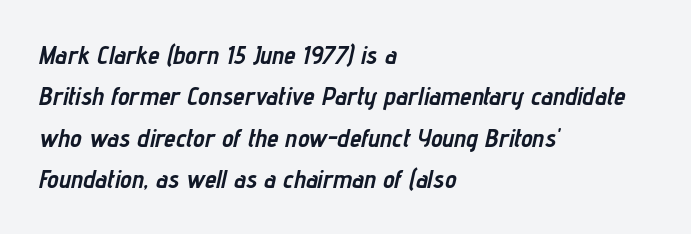
Q: Is the text bold? A: Yes.
Q: Is the text italic (slanted)? A: Yes, it leans right by about 12 degrees.
Q: Is the text underlined? A: No.
Q: How is the paragraph aligned? A: Left-aligned.
Q: Is the spacing between letters normal or unusually wide? A: Normal.
Q: Is the spacing between lines tight, normal or loose? A: Normal.
